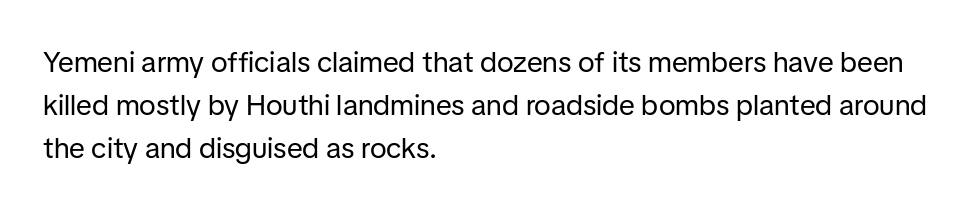
{"serif": "no", "italic": "no", "bold": "no", "weight": "regular", "width": "normal", "stroke_contrast": "low", "x_height": "medium", "monospaced": "no", "underline": "no", "align": "left", "line_spacing": "normal", "line_spacing_ratio": 1.49, "letter_spacing": "normal", "letter_spacing_em": 0.0, "glyph_px": 29}
